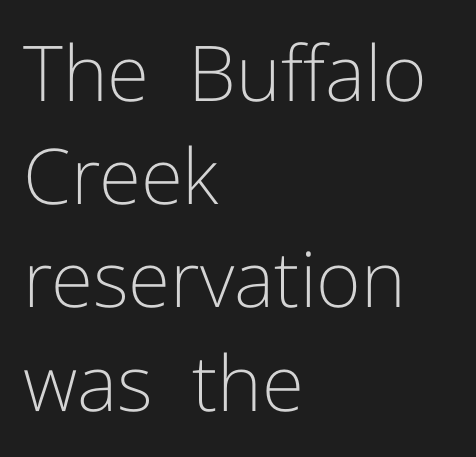
{"serif": "no", "italic": "no", "bold": "no", "weight": "light", "width": "normal", "stroke_contrast": "low", "x_height": "medium", "monospaced": "no", "underline": "no", "align": "left", "line_spacing": "normal", "line_spacing_ratio": 1.34, "letter_spacing": "normal", "letter_spacing_em": 0.0, "glyph_px": 77}
